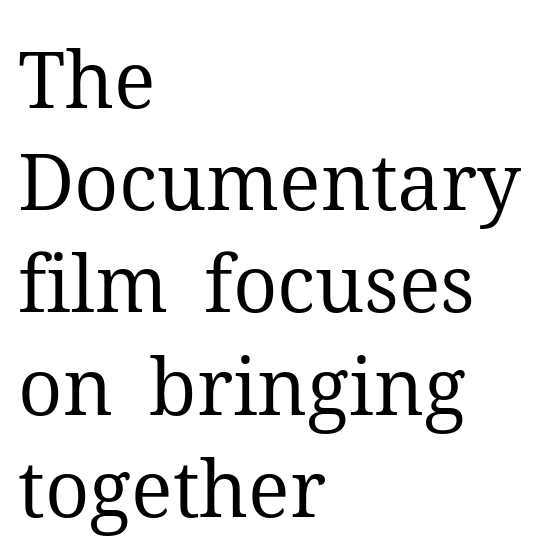
Q: Is the text bold? A: No.
Q: Is the text italic (slanted)? A: No, it is upright.
Q: Is the typeface a serif or a sans-serif typeface? A: Serif.
Q: Is the text underlined? A: No.
Q: How is the paragraph aligned? A: Left-aligned.
Q: Is the spacing between letters normal or unusually wide? A: Normal.
Q: Is the spacing between lines tight, normal or loose? A: Normal.
Q: Width (condensed, normal, or wide)? A: Normal.
Q: Stroke contrast? A: Medium.
Q: x-height? A: Medium.
Q: Monospaced? A: No.
